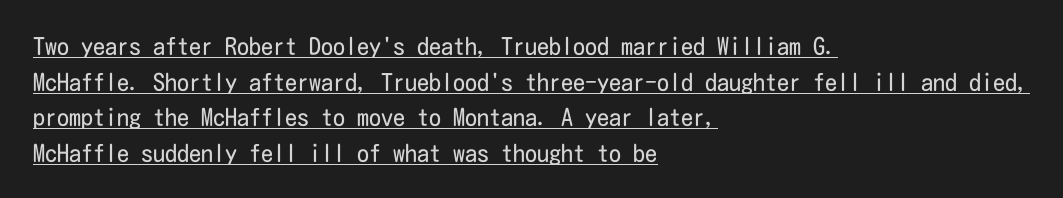
Q: Is the text bold? A: No.
Q: Is the text italic (slanted)? A: No, it is upright.
Q: Is the text underlined? A: Yes.
Q: How is the paragraph aligned? A: Left-aligned.
Q: Is the spacing between letters normal or unusually wide? A: Normal.
Q: Is the spacing between lines tight, normal or loose? A: Normal.
